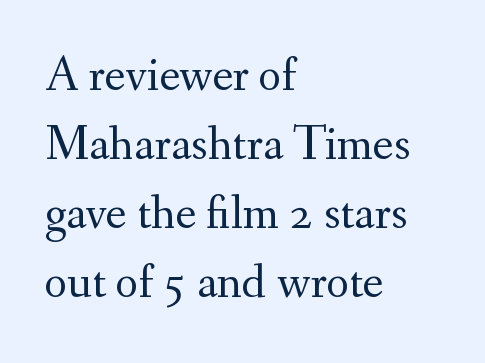
Q: Is the text bold? A: No.
Q: Is the text italic (slanted)? A: No, it is upright.
Q: Is the typeface a serif or a sans-serif typeface? A: Serif.
Q: Is the text underlined? A: No.
Q: How is the paragraph aligned? A: Left-aligned.
Q: Is the spacing between letters normal or unusually wide? A: Normal.
Q: Is the spacing between lines tight, normal or loose? A: Normal.
Q: Width (condensed, normal, or wide)? A: Normal.
Q: Stroke contrast? A: Medium.
Q: x-height? A: Small.
Q: Monospaced? A: No.
